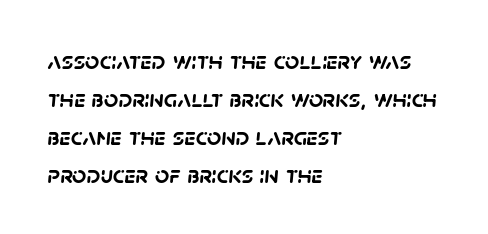
Q: Is the text bold? A: Yes.
Q: Is the text underlined? A: No.
Q: How is the paragraph aligned? A: Left-aligned.
Q: Is the spacing between letters normal or unusually wide? A: Normal.
Q: Is the spacing between lines tight, normal or loose? A: Normal.
